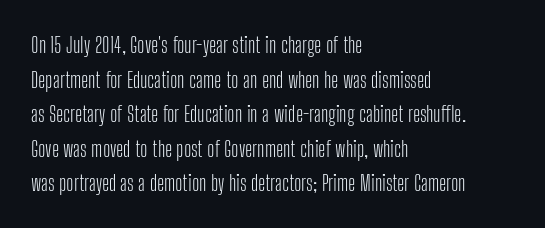
Q: Is the text bold? A: No.
Q: Is the text italic (slanted)? A: No, it is upright.
Q: Is the text underlined? A: No.
Q: How is the paragraph aligned? A: Left-aligned.
Q: Is the spacing between letters normal or unusually wide? A: Normal.
Q: Is the spacing between lines tight, normal or loose? A: Normal.
